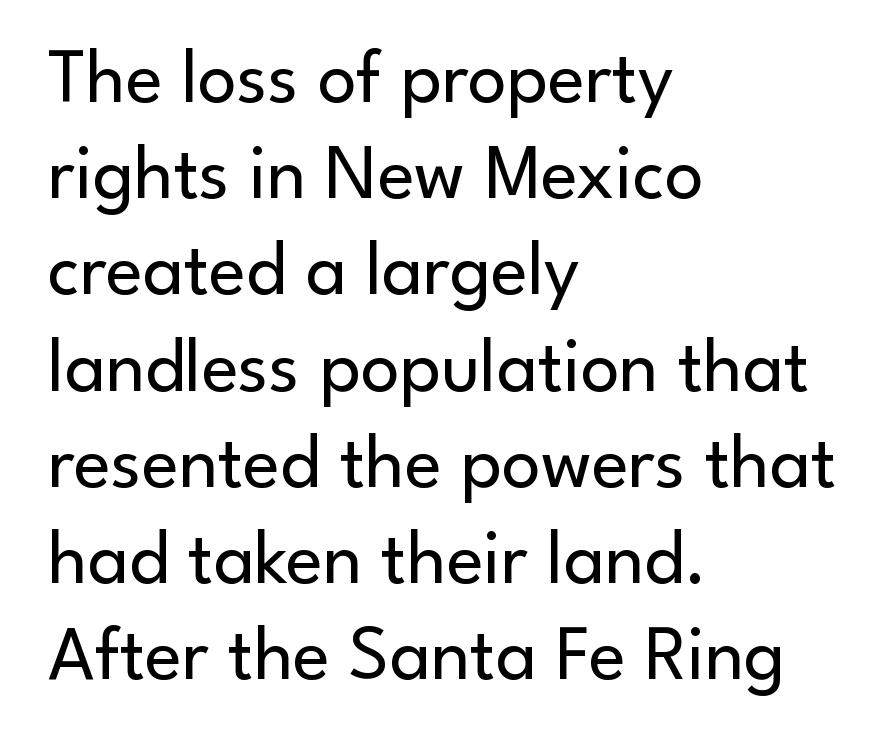
Evenly set lines give the paragraph a standard silhouette. The strip under each line holds only bare page. The tracking reads as untouched default to a designer's eye. Left-aligned paragraph, ragged on the right. The font sits on the lighter half of the weight spectrum, regular included. You can tell from the bare stems that sans-serif type was used.
